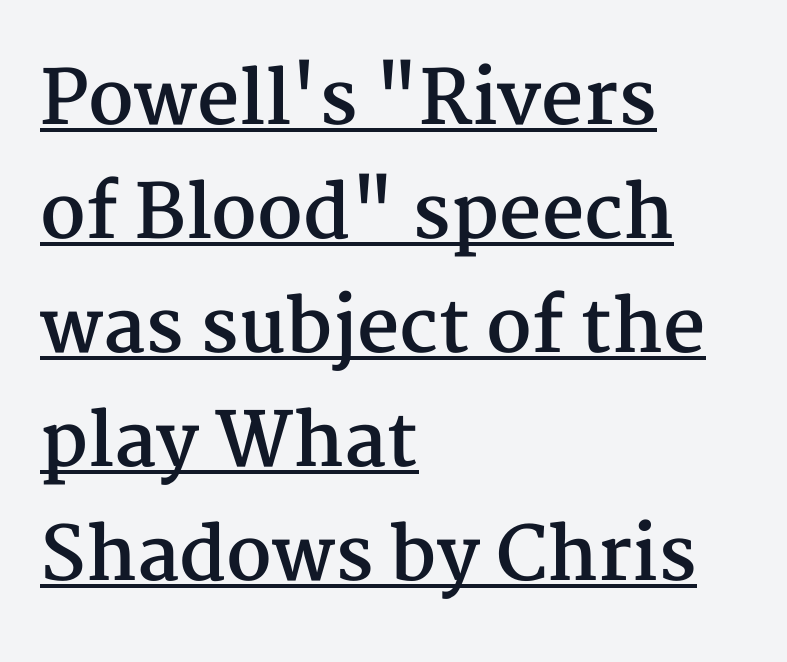
The image shows 74 px semibold serif type, upright; set left-aligned, normal line spacing (1.54x), normal letter spacing, underlined; medium stroke contrast and a medium x-height.
